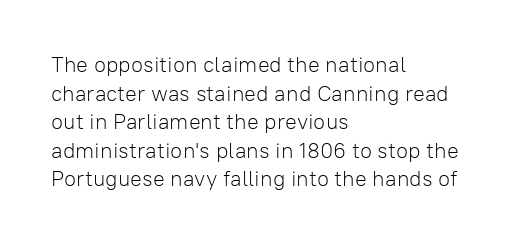
Check the space under the baseline: it is left empty. Characters follow at the spacing the type designer built in. These glyphs show unthickened strokes, regular width or finer. This is the regular roman posture of the typeface. A typesetter would call this leading conventional body-copy spacing. The compositor pushed each line to the left boundary.
